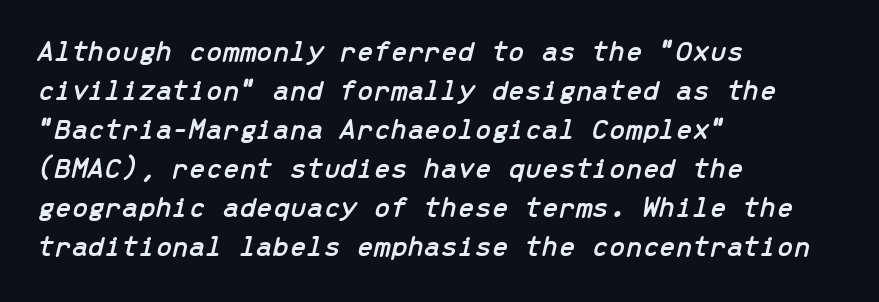
Q: Is the text italic (slanted)? A: Yes, it leans right by about 13 degrees.
Q: Is the text underlined? A: No.
Q: How is the paragraph aligned? A: Left-aligned.
Q: Is the spacing between letters normal or unusually wide? A: Normal.
Q: Is the spacing between lines tight, normal or loose? A: Normal.
Q: Width (condensed, normal, or wide)? A: Normal.
Q: Stroke contrast? A: Low.
Q: x-height? A: Medium.
Q: Monospaced? A: Yes.
